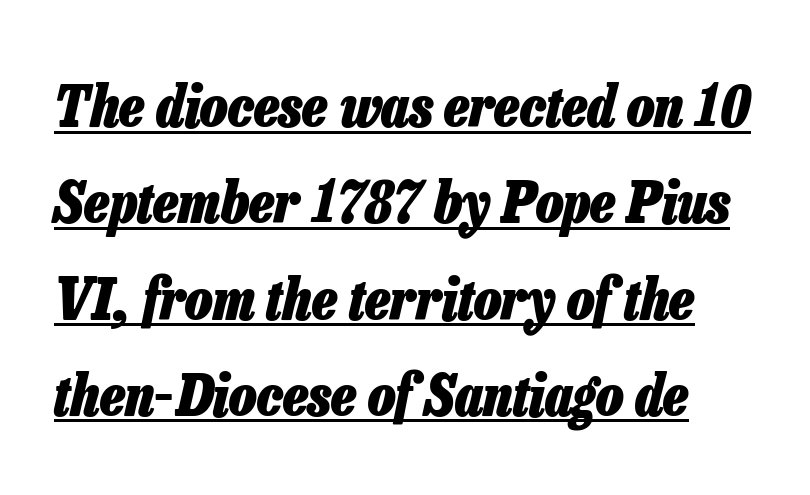
The image shows 58 px heavy, condensed type, italic (leaning right); set normal line spacing (1.66x), normal letter spacing, underlined; low stroke contrast and a medium x-height.
